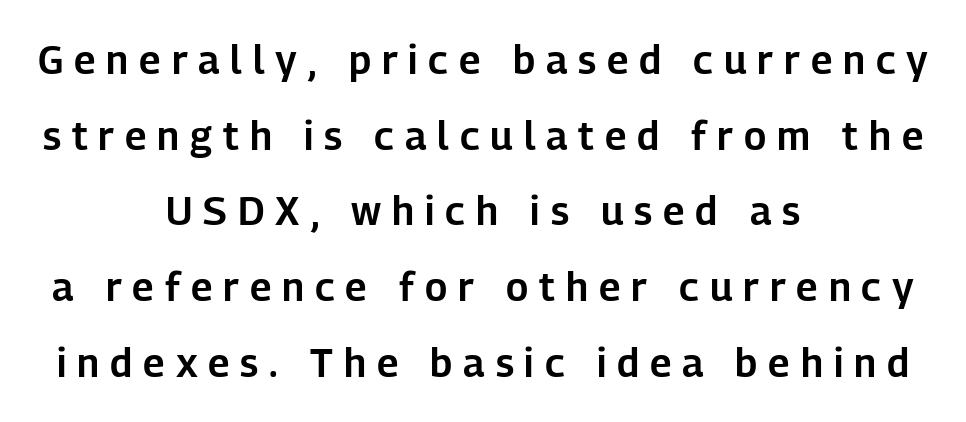
The image shows 39 px sans-serif type, upright; set centered, loose line spacing (1.94x), unusually wide letter spacing (+0.28 em), not underlined; low stroke contrast and a medium x-height.
